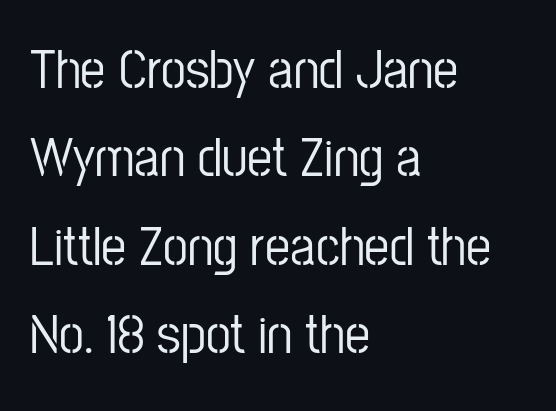
{"serif": "no", "italic": "no", "width": "condensed", "stroke_contrast": "low", "x_height": "medium", "monospaced": "no", "underline": "no", "align": "left", "line_spacing": "normal", "line_spacing_ratio": 1.58, "letter_spacing": "normal", "letter_spacing_em": 0.0, "glyph_px": 56}
